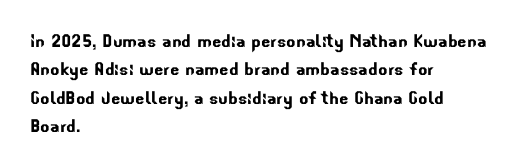
Q: Is the text underlined? A: No.
Q: How is the paragraph aligned? A: Left-aligned.
Q: Is the spacing between letters normal or unusually wide? A: Normal.
Q: Is the spacing between lines tight, normal or loose? A: Normal.
